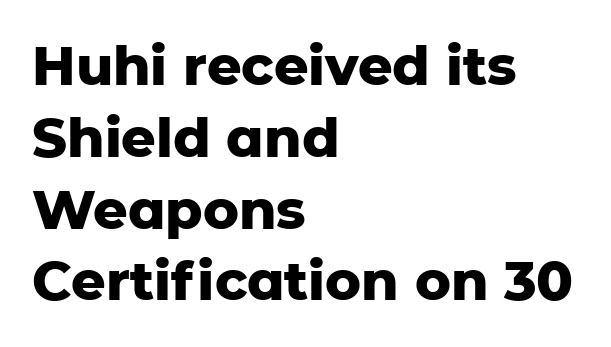
The image shows 54 px heavy sans-serif type, upright; set left-aligned, normal line spacing (1.33x), normal letter spacing, not underlined; low stroke contrast and a medium x-height.
